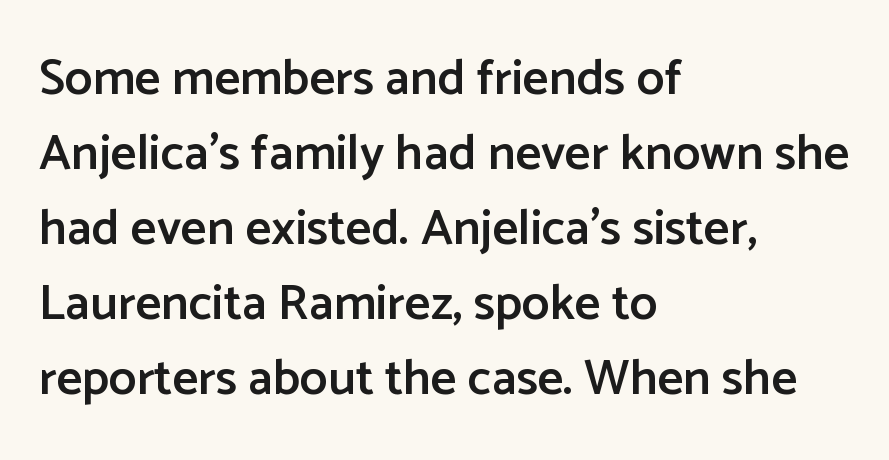
Q: Is the text bold? A: Semi-bold.
Q: Is the text italic (slanted)? A: No, it is upright.
Q: Is the typeface a serif or a sans-serif typeface? A: Sans-serif.
Q: Is the text underlined? A: No.
Q: How is the paragraph aligned? A: Left-aligned.
Q: Is the spacing between letters normal or unusually wide? A: Normal.
Q: Is the spacing between lines tight, normal or loose? A: Normal.
Q: Width (condensed, normal, or wide)? A: Normal.
Q: Stroke contrast? A: Low.
Q: x-height? A: Medium.
Q: Monospaced? A: No.
